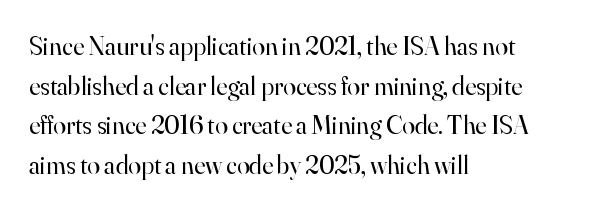
The image shows 26 px text type, upright; set left-aligned, normal line spacing (1.52x), normal letter spacing, not underlined.
